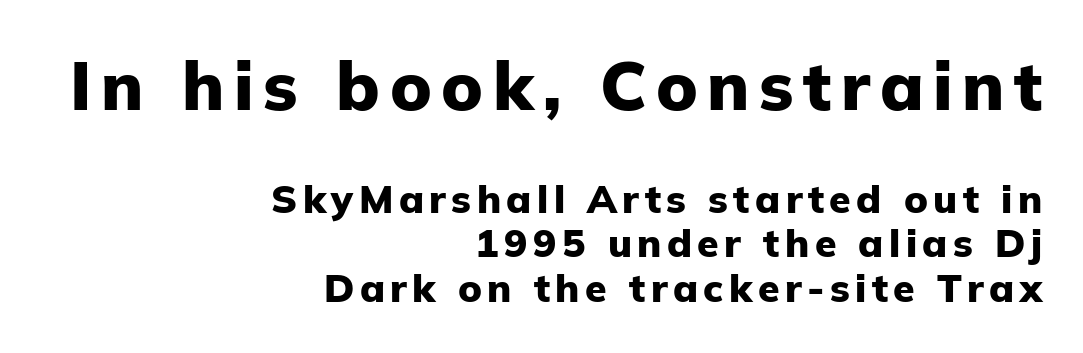
{"serif": "no", "italic": "no", "bold": "yes", "weight": "heavy", "width": "normal", "stroke_contrast": "low", "x_height": "medium", "monospaced": "no", "underline": "no", "align": "right", "line_spacing": "tight", "line_spacing_ratio": 1.14, "larger_block": "first", "size_ratio": 1.74, "glyph_px": 68}
